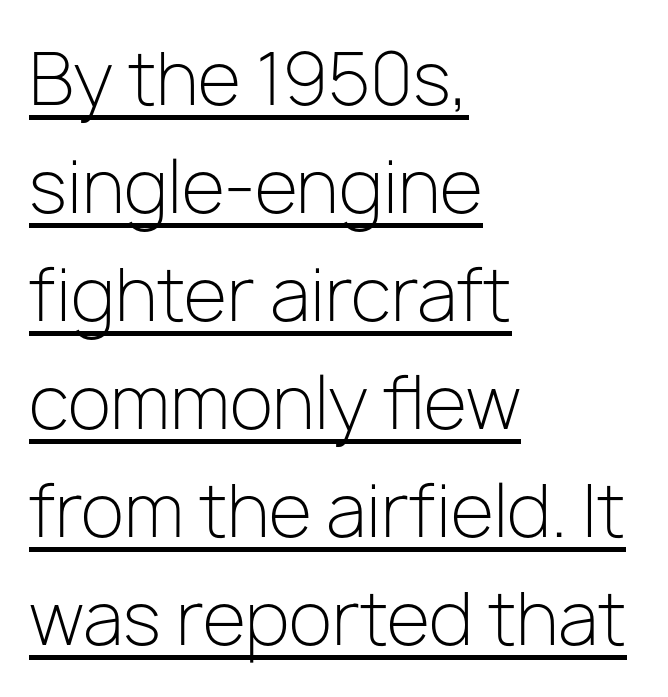
The image shows 71 px light sans-serif type, upright; set left-aligned, normal line spacing (1.52x), normal letter spacing, underlined; low stroke contrast and a medium x-height.
